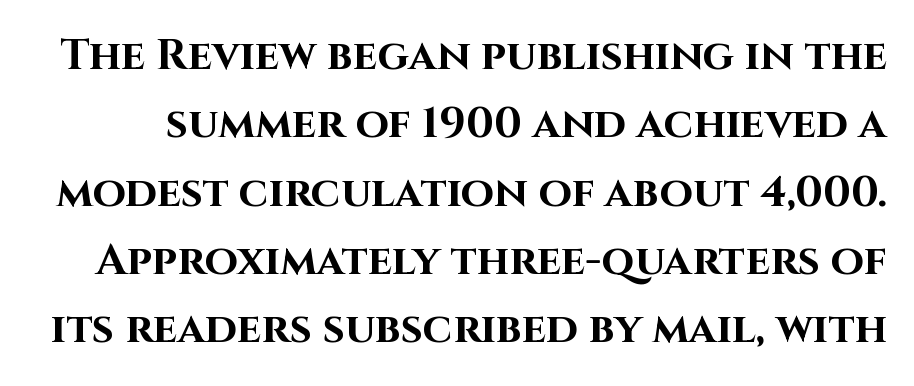
Q: Is the text bold? A: Yes.
Q: Is the text italic (slanted)? A: No, it is upright.
Q: Is the typeface a serif or a sans-serif typeface? A: Sans-serif.
Q: Is the text underlined? A: No.
Q: Is the spacing between letters normal or unusually wide? A: Normal.
Q: Is the spacing between lines tight, normal or loose? A: Normal.
Q: Width (condensed, normal, or wide)? A: Normal.
Q: Stroke contrast? A: High.
Q: x-height? A: Large.
Q: Monospaced? A: No.
